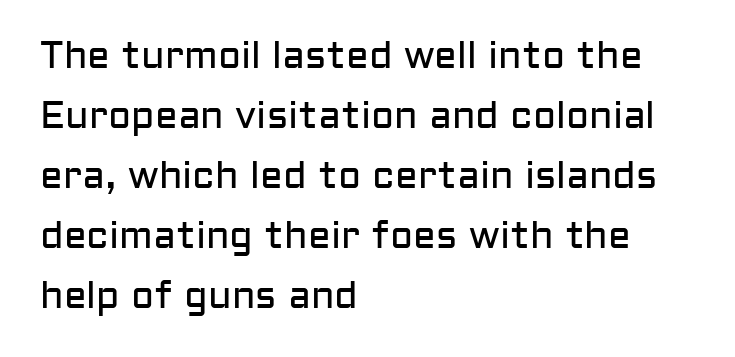
Q: Is the text bold? A: No.
Q: Is the text italic (slanted)? A: No, it is upright.
Q: Is the typeface a serif or a sans-serif typeface? A: Sans-serif.
Q: Is the text underlined? A: No.
Q: How is the paragraph aligned? A: Left-aligned.
Q: Is the spacing between letters normal or unusually wide? A: Normal.
Q: Is the spacing between lines tight, normal or loose? A: Normal.
Q: Width (condensed, normal, or wide)? A: Normal.
Q: Stroke contrast? A: Low.
Q: x-height? A: Medium.
Q: Monospaced? A: No.
